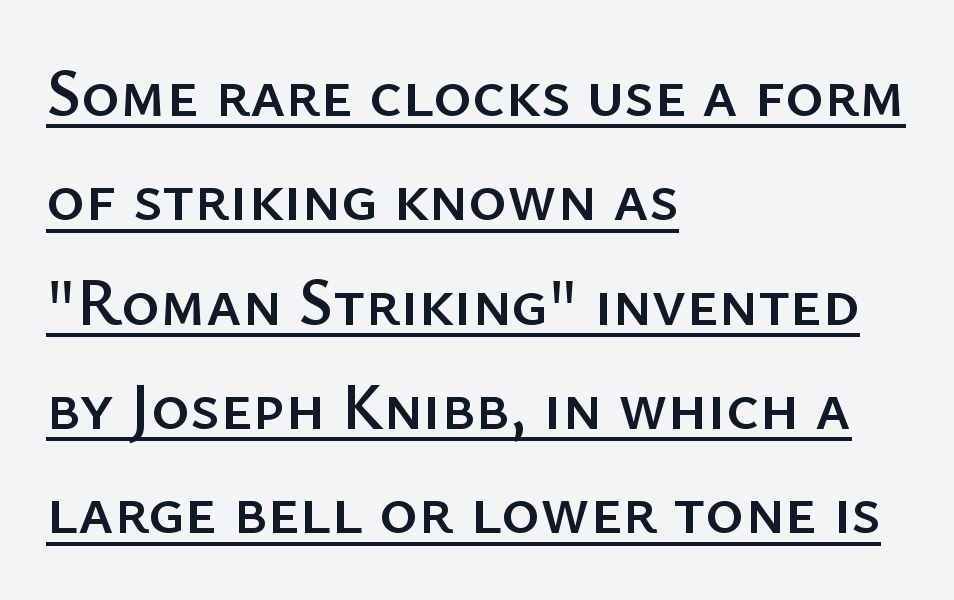
The image shows 66 px sans-serif type, upright; set left-aligned, normal line spacing (1.58x), normal letter spacing, underlined; low stroke contrast and a medium x-height.
